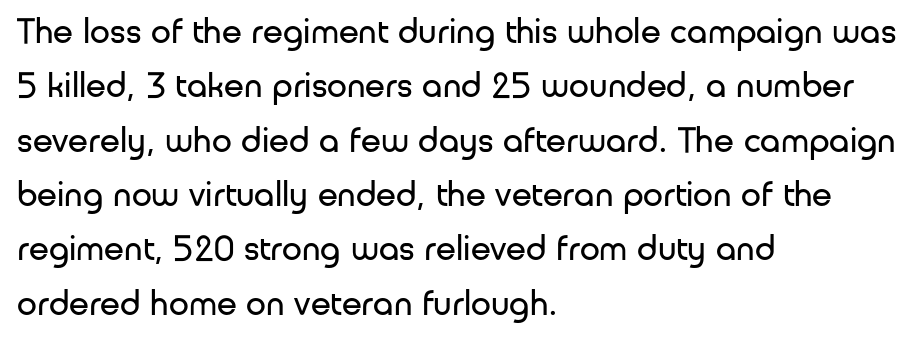
Q: Is the text bold? A: No.
Q: Is the text italic (slanted)? A: No, it is upright.
Q: Is the typeface a serif or a sans-serif typeface? A: Sans-serif.
Q: Is the text underlined? A: No.
Q: How is the paragraph aligned? A: Left-aligned.
Q: Is the spacing between letters normal or unusually wide? A: Normal.
Q: Is the spacing between lines tight, normal or loose? A: Normal.
Q: Width (condensed, normal, or wide)? A: Normal.
Q: Stroke contrast? A: Low.
Q: x-height? A: Medium.
Q: Monospaced? A: No.
